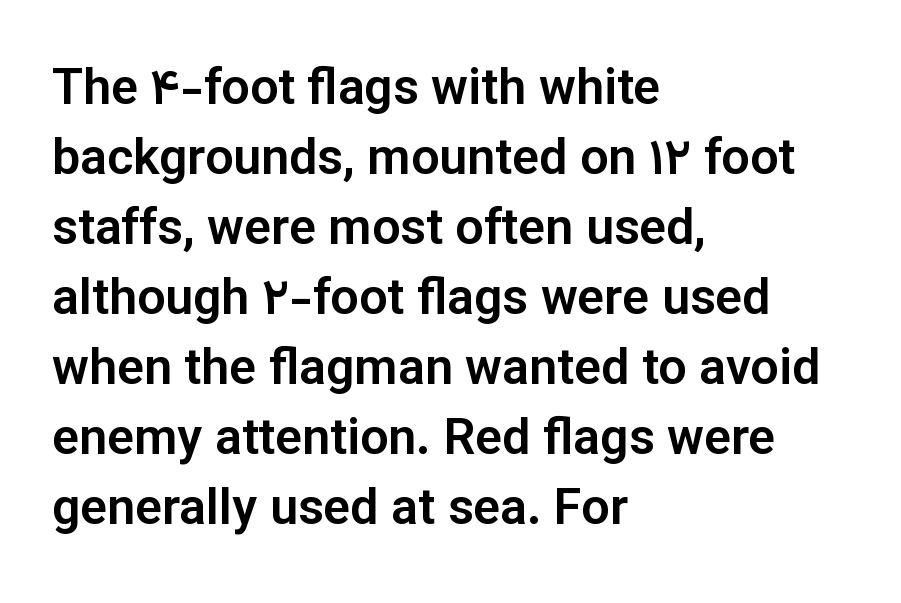
The text was rendered using a sans face with plain stroke endings. The tracking reads as untouched default to a designer's eye. Rows of type keep a routine distance in the vertical direction. A roman cut, with each character standing at attention. Here the designer chose a conventional face with non-uniform glyph widths.
